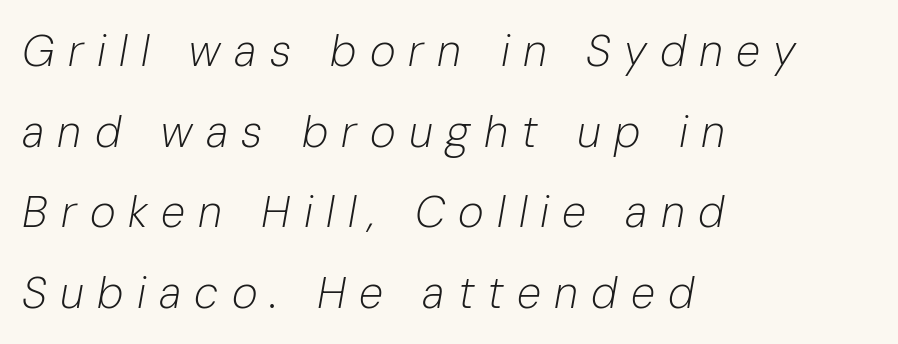
{"italic": "yes", "lean": "right", "slant_degrees": 10, "bold": "no", "weight": "light", "width": "normal", "stroke_contrast": "low", "x_height": "medium", "monospaced": "no", "underline": "no", "align": "left", "line_spacing_ratio": 1.83, "letter_spacing": "wide", "letter_spacing_em": 0.3, "glyph_px": 44}
